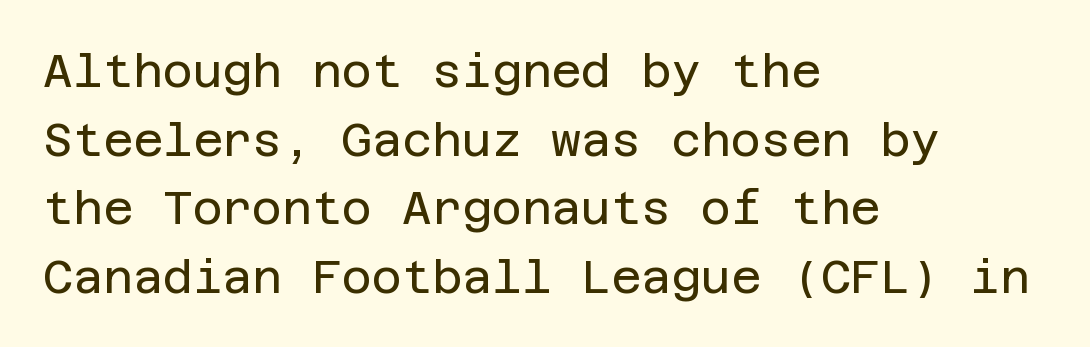
Q: Is the text bold? A: No.
Q: Is the text italic (slanted)? A: No, it is upright.
Q: Is the typeface a serif or a sans-serif typeface? A: Sans-serif.
Q: Is the text underlined? A: No.
Q: How is the paragraph aligned? A: Left-aligned.
Q: Is the spacing between letters normal or unusually wide? A: Normal.
Q: Is the spacing between lines tight, normal or loose? A: Normal.
Q: Width (condensed, normal, or wide)? A: Normal.
Q: Stroke contrast? A: Low.
Q: x-height? A: Large.
